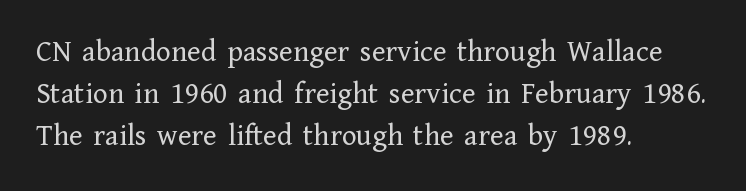
Q: Is the text bold? A: No.
Q: Is the text italic (slanted)? A: No, it is upright.
Q: Is the typeface a serif or a sans-serif typeface? A: Serif.
Q: Is the text underlined? A: No.
Q: How is the paragraph aligned? A: Left-aligned.
Q: Is the spacing between letters normal or unusually wide? A: Normal.
Q: Is the spacing between lines tight, normal or loose? A: Normal.
Q: Width (condensed, normal, or wide)? A: Normal.
Q: Stroke contrast? A: Low.
Q: x-height? A: Medium.
Q: Monospaced? A: No.
